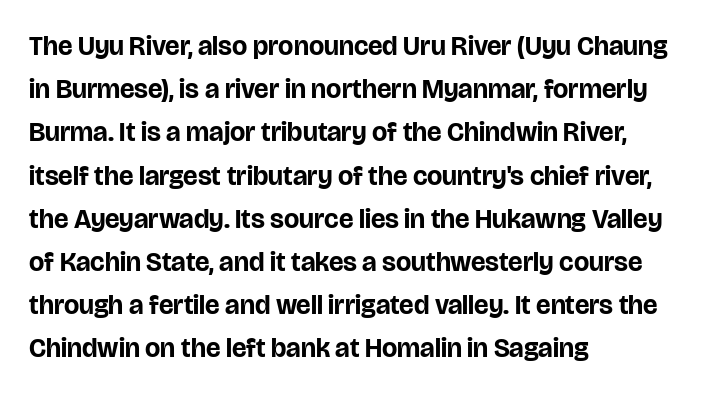
Q: Is the text bold? A: Yes.
Q: Is the text italic (slanted)? A: No, it is upright.
Q: Is the text underlined? A: No.
Q: How is the paragraph aligned? A: Left-aligned.
Q: Is the spacing between letters normal or unusually wide? A: Normal.
Q: Is the spacing between lines tight, normal or loose? A: Normal.
